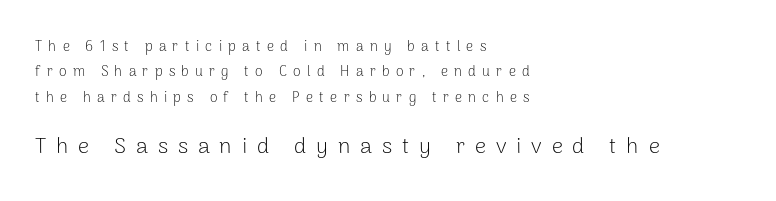
Q: Is the text bold? A: No.
Q: Is the text italic (slanted)? A: No, it is upright.
Q: Is the text underlined? A: No.
Q: How is the paragraph aligned? A: Left-aligned.
Q: Is the spacing between letters normal or unusually wide? A: Unusually wide.
Q: Which block of text is set in a larger size, the first (top) or the second (bottom)? A: The second (bottom) one.
